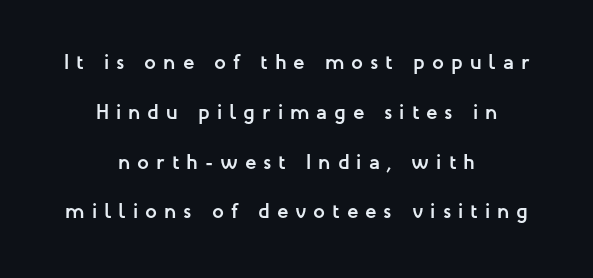
The image shows 21 px bold type, upright; set centered, loose line spacing (2.37x), unusually wide letter spacing (+0.33 em), not underlined.
